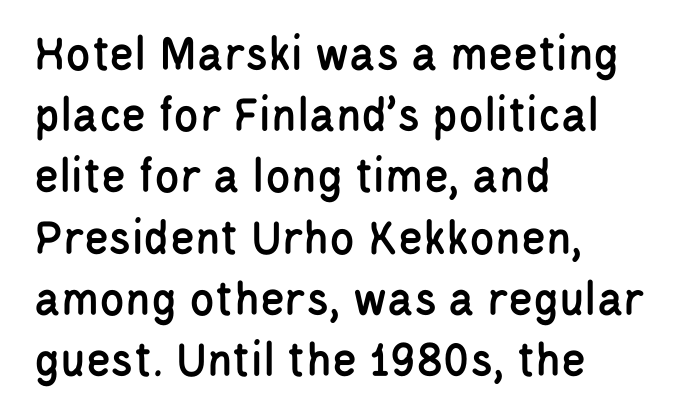
The image shows 51 px condensed sans-serif type, upright; set left-aligned, line spacing 1.2x, normal letter spacing, not underlined; low stroke contrast and a large x-height.
